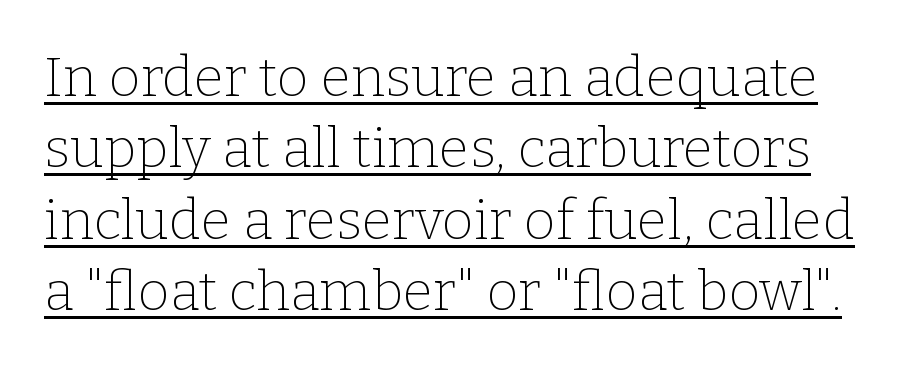
Each line of the rendering has a horizontal stroke beneath the glyphs. Glyph-to-glyph distance matches everyday printed text. The designer went with a serif here, giving each stem small feet. A quiet, ordinary-to-light weight characterises the typeface. The letters stand straight up with perfectly vertical stems.
